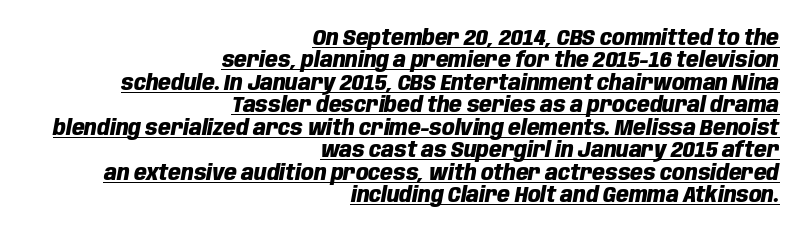
Pretty heavy lettering here — definitely bold. The sample's only ornament is a line tracing under the words. The face used here has a pronounced slope to its letters. Horizontal bands of white between lines are thin slivers. Line endings align vertically; line beginnings do not. This rendering leaves character spacing at its baseline value.
